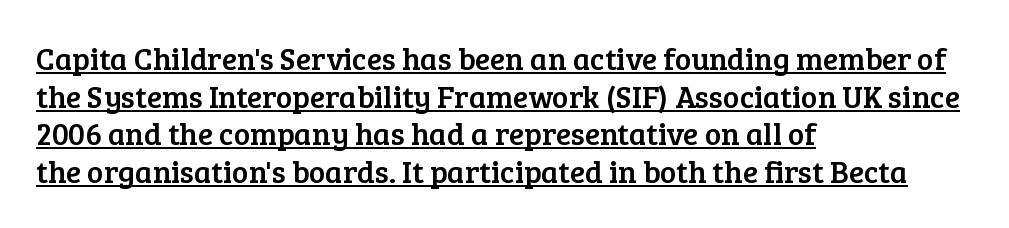
Note the varied advance widths — an 'i' is clearly narrower than an 'm'. When letters stand straight like this, we call the style roman or upright. Every row of glyphs begins at an identical x-position on the left. You can see a thin bar hugging the bottom of the glyphs. Note: serifs present on the glyphs. These lines keep a tight, regular rhythm from letter to letter.
